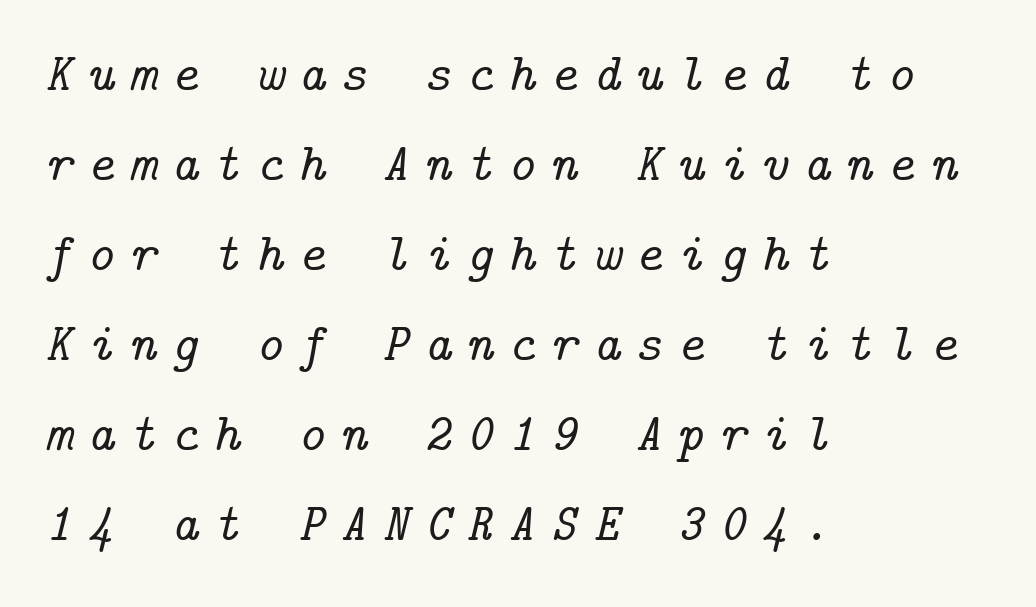
Decoration check: the copy has no underline. Leftover space on each line is placed entirely after the last word. These lines were composed using italics. Interline gaps are of average width in this sample.
